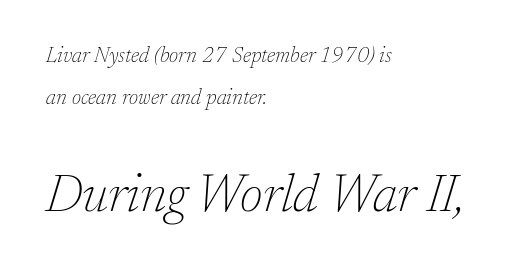
Is the type slanted? Yes — the strokes lean at a clear angle. Is the block centered? No — it sits flush against the left margin. Letters have the restrained weight of plain body copy at most. Size contrast runs from small at the top to large at the bottom. The space between consecutive lines is lavish.
